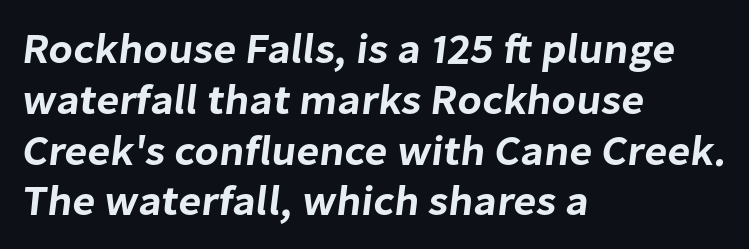
The image shows 42 px sans-serif type; set left-aligned, line spacing 1.21x, normal letter spacing, not underlined; low stroke contrast and a medium x-height.
